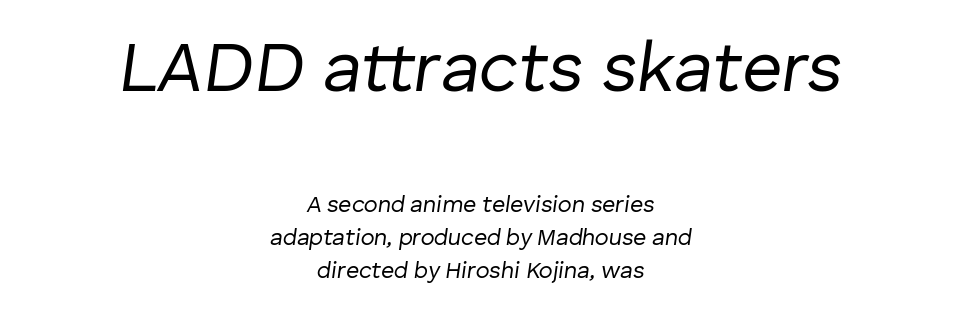
{"italic": "yes", "lean": "right", "slant_degrees": 8, "bold": "no", "weight": "regular", "width": "normal", "stroke_contrast": "low", "x_height": "medium", "monospaced": "no", "underline": "no", "align": "center", "line_spacing": "normal", "line_spacing_ratio": 1.44, "letter_spacing": "normal", "letter_spacing_em": 0.0, "larger_block": "first", "size_ratio": 3.04, "glyph_px": 70}
